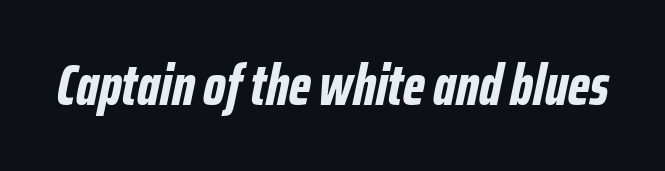
{"italic": "yes", "lean": "right", "slant_degrees": 12, "bold": "yes", "weight": "bold", "width": "condensed", "stroke_contrast": "low", "x_height": "medium", "monospaced": "no", "underline": "no", "letter_spacing": "normal", "letter_spacing_em": 0.0, "glyph_px": 57}
